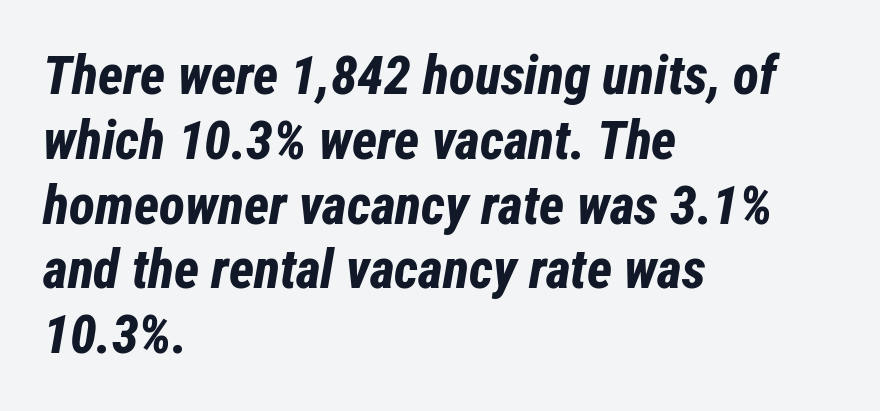
Notice how the stems are inclined rather than vertical — that's the hallmark of italics. Visually the block forms a straight wall on the left and a jagged coastline on the right. The passage shown is typed in a proportional face where columns would drift. Nothing unusual about the tracking: characters are spaced as the font intends.
